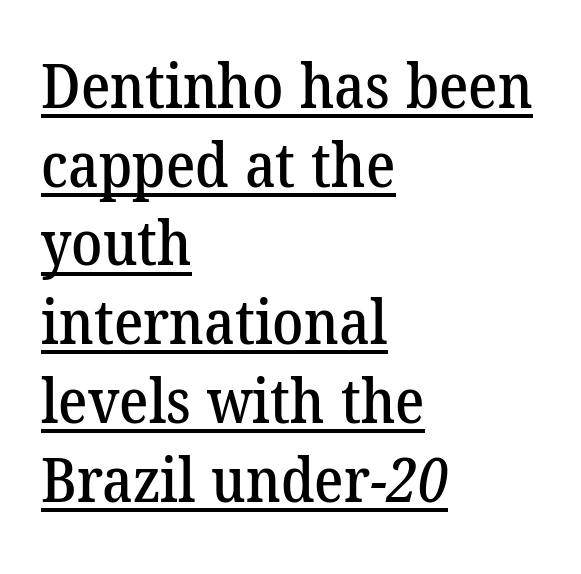
Check the space under the baseline: a stroke is drawn there. Leading matches the norm, producing a regular column. The type family on display is of the serif kind. Line starts are locked; line ends wander.
